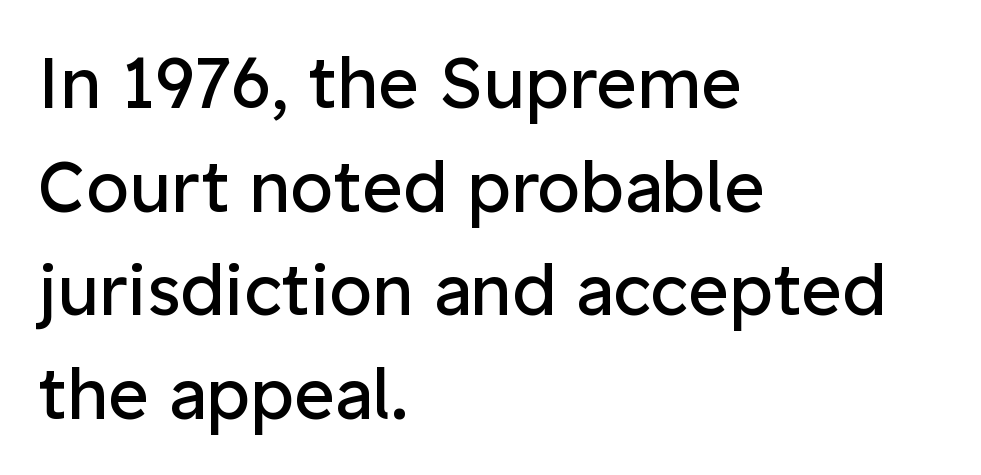
These glyphs show unthickened strokes, regular width or finer. The line-height multiplier appears to be the usual default. Stroke terminals: plain, sans-serif. Varying glyph widths throughout — classic text-font behaviour. The passage is arranged the way most books set body copy — flush left. Quick note: underline off.
